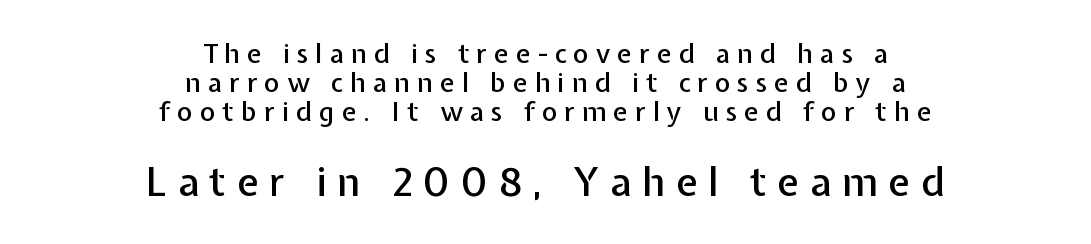
The image shows 40 px sans-serif type, upright; set centered, tight line spacing (1.07x), unusually wide letter spacing (+0.26 em), not underlined; the second (bottom) block is 1.48x larger; low stroke contrast and a medium x-height.
